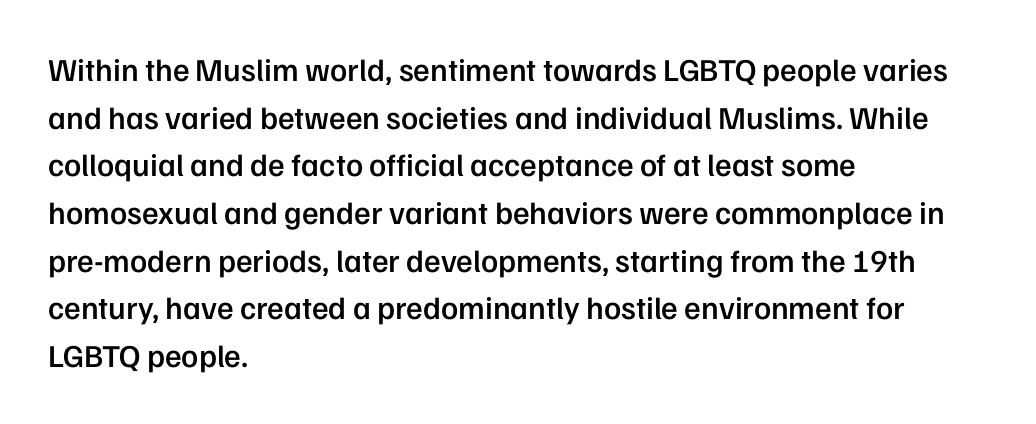
{"serif": "no", "italic": "no", "bold": "semi", "weight": "semibold", "width": "normal", "stroke_contrast": "low", "x_height": "medium", "monospaced": "no", "underline": "no", "align": "left", "line_spacing": "normal", "line_spacing_ratio": 1.49, "letter_spacing": "normal", "letter_spacing_em": 0.0, "glyph_px": 32}
